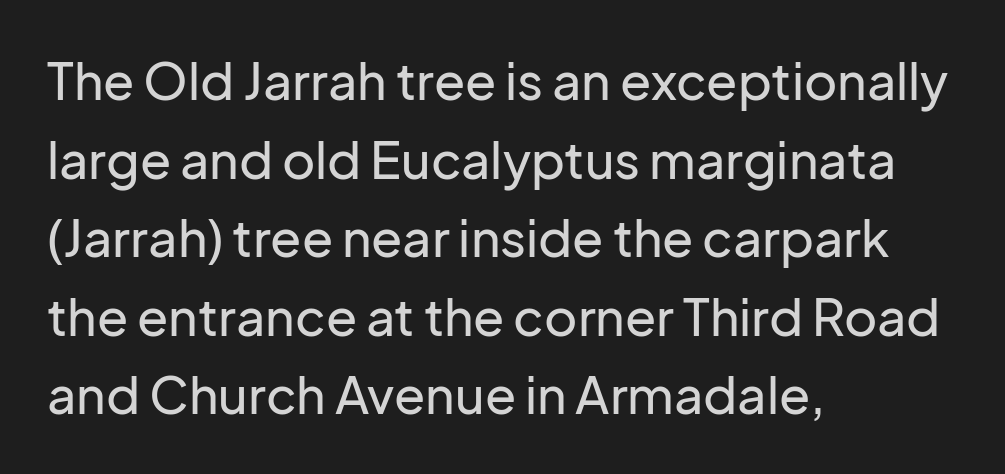
{"serif": "no", "italic": "no", "width": "normal", "stroke_contrast": "low", "x_height": "medium", "monospaced": "no", "underline": "no", "align": "left", "line_spacing": "normal", "line_spacing_ratio": 1.54, "letter_spacing": "normal", "letter_spacing_em": 0.0, "glyph_px": 51}
